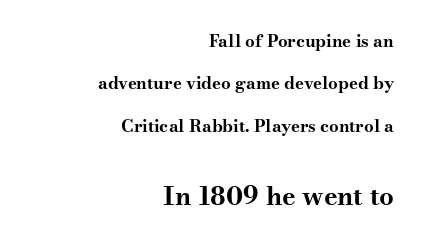
{"italic": "no", "bold": "yes", "underline": "no", "align": "right", "line_spacing": "loose", "line_spacing_ratio": 2.49, "letter_spacing": "normal", "letter_spacing_em": 0.0, "larger_block": "second", "size_ratio": 1.53, "glyph_px": 26}
